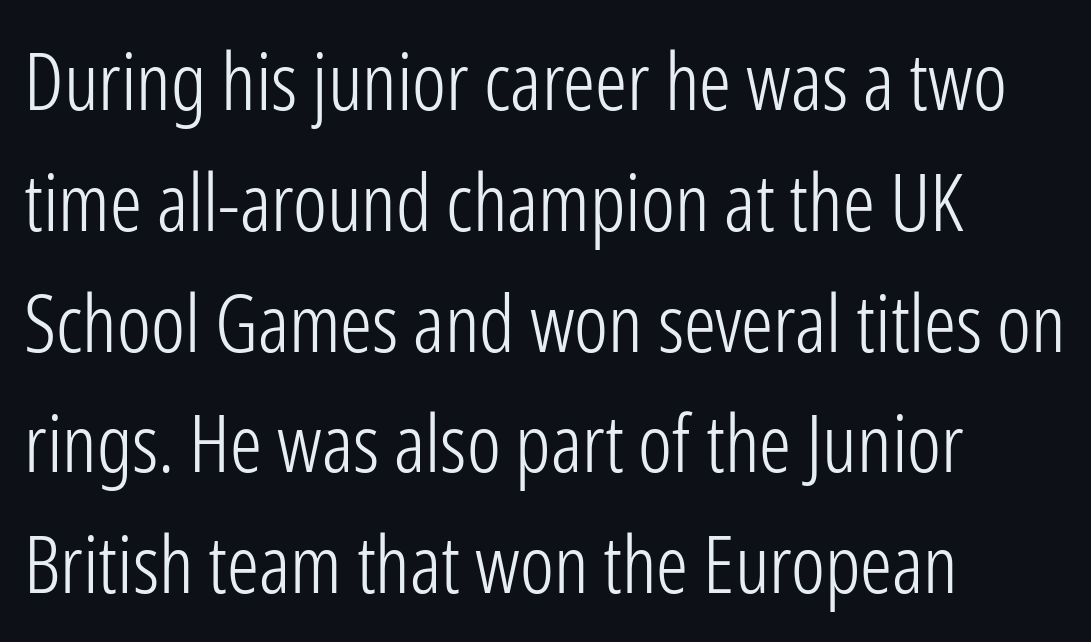
Q: Is the text bold? A: No.
Q: Is the text italic (slanted)? A: No, it is upright.
Q: Is the typeface a serif or a sans-serif typeface? A: Sans-serif.
Q: Is the text underlined? A: No.
Q: How is the paragraph aligned? A: Left-aligned.
Q: Is the spacing between letters normal or unusually wide? A: Normal.
Q: Is the spacing between lines tight, normal or loose? A: Normal.
Q: Width (condensed, normal, or wide)? A: Condensed.
Q: Stroke contrast? A: Low.
Q: x-height? A: Medium.
Q: Monospaced? A: No.
